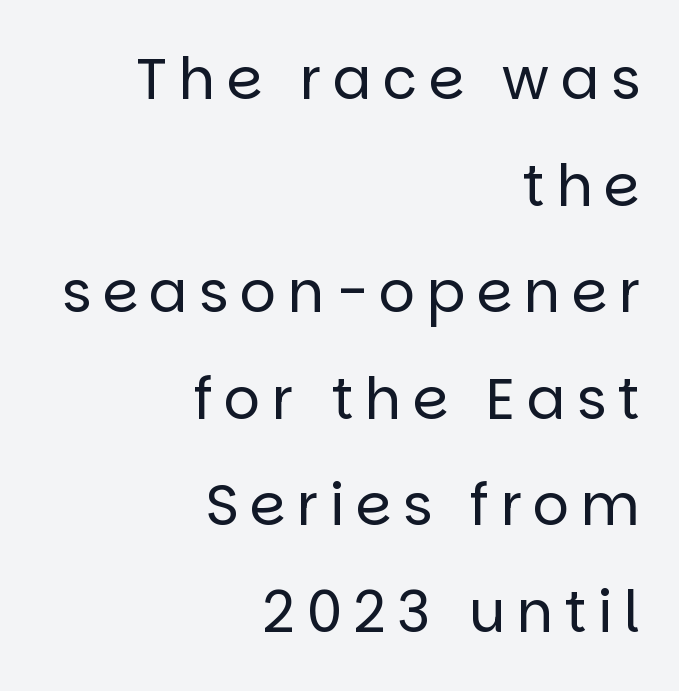
The image shows 57 px regular-weight sans-serif type, upright; set right-aligned, line spacing 1.87x, unusually wide letter spacing (+0.2 em), not underlined; low stroke contrast and a large x-height.
